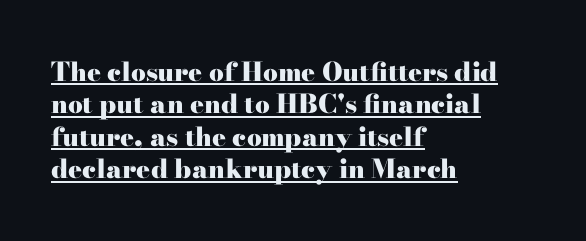
Each word holds together tightly as a unit, with standard inter-letter gaps. Whoever set this chose a conventional vertical rhythm. Heft: maximum for text — a bold. No italicization has been applied; the sample stays upright.
